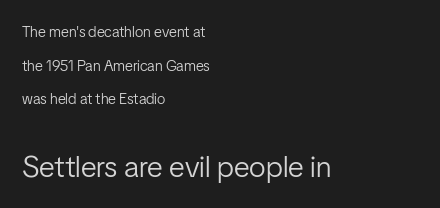
The image shows 30 px light, condensed sans-serif type, upright; set left-aligned, loose line spacing (2.24x), normal letter spacing, not underlined; the second (bottom) block is 2.0x larger; low stroke contrast and a medium x-height.
